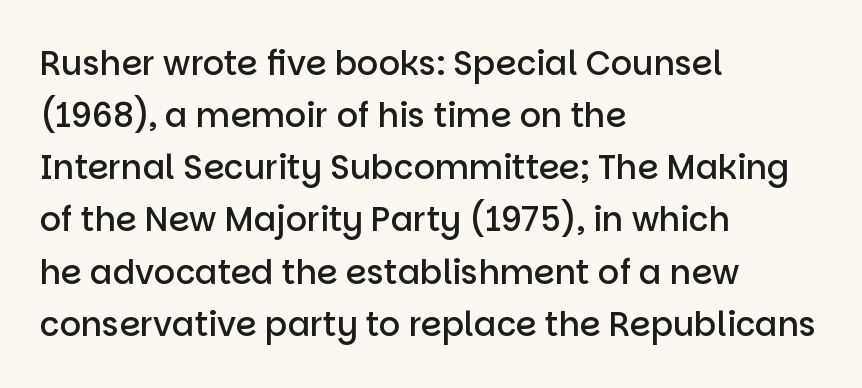
Regular leading. Visually the block forms a straight wall on the left and a jagged coastline on the right. No word sits above an underline. A fair bit of extra ink — the face is semibold, not bold. You could call the tracking neutral — neither tight nor loose. Each letter keeps its own natural width here, so spacing adapts to shape.
